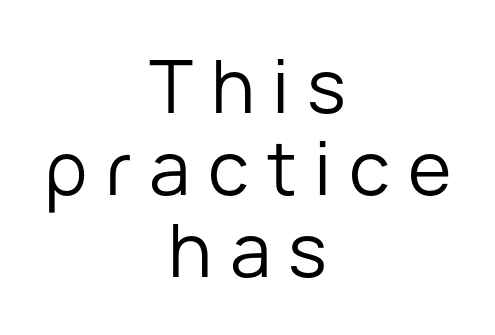
The image shows 74 px regular-weight sans-serif type, upright; set centered, tight line spacing (1.11x), unusually wide letter spacing (+0.24 em), not underlined; low stroke contrast and a medium x-height.
